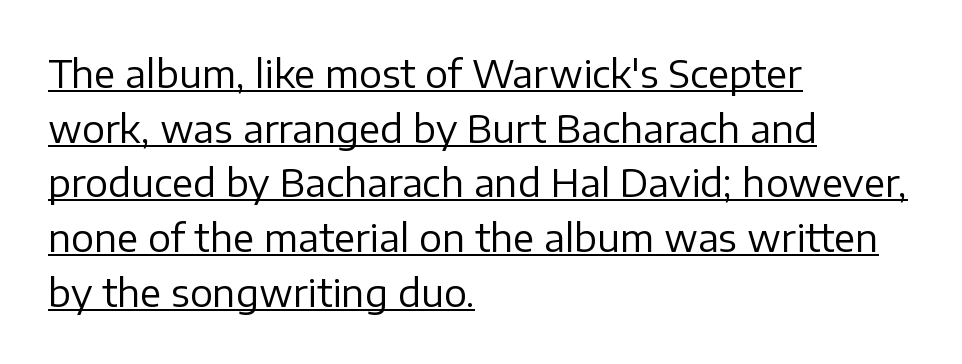
The image shows 38 px regular-weight sans-serif type, upright; set left-aligned, normal line spacing (1.44x), normal letter spacing, underlined; low stroke contrast and a medium x-height.
